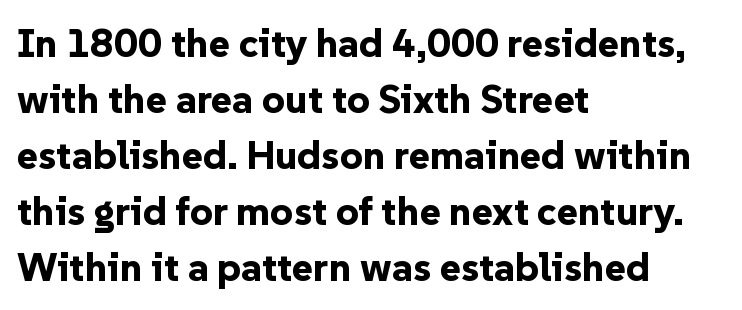
{"serif": "no", "italic": "no", "bold": "yes", "weight": "bold", "width": "normal", "stroke_contrast": "low", "x_height": "medium", "monospaced": "no", "underline": "no", "align": "left", "line_spacing": "normal", "line_spacing_ratio": 1.4, "letter_spacing": "normal", "letter_spacing_em": 0.0, "glyph_px": 40}
